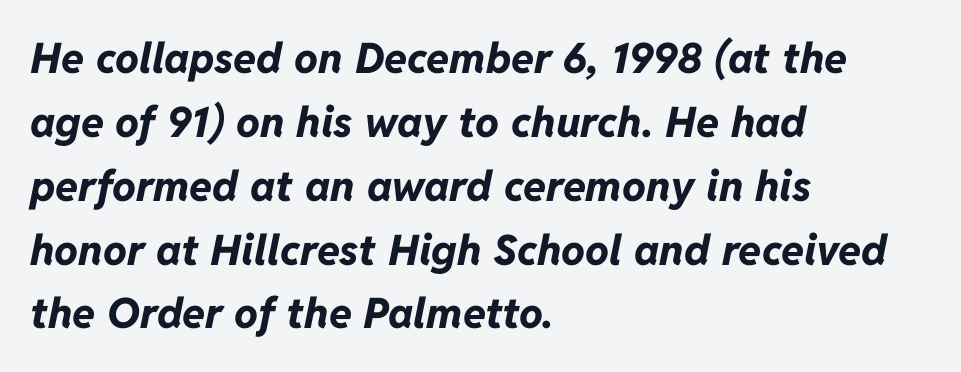
If you drew a line through each stem, it would be angled. Typeset ragged right — the left edge is the straight one. In terms of letterspacing, this is plain default setting. No word sits above an underline.
